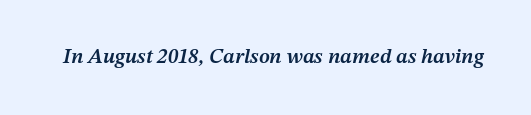
{"italic": "yes", "lean": "right", "slant_degrees": 12, "bold": "semi", "underline": "no", "letter_spacing": "normal", "letter_spacing_em": 0.0, "glyph_px": 21}
